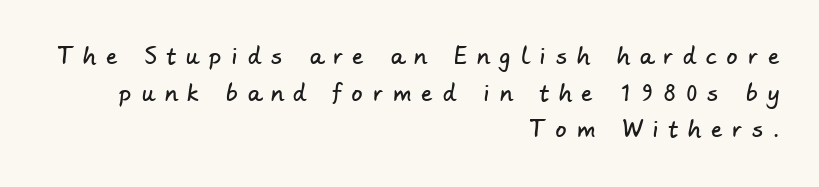
This rendering widens character spacing well past its baseline value. The compositor pushed each line to the right boundary. No word sits above an underline. Honestly, the row spacing looks completely unremarkable.
